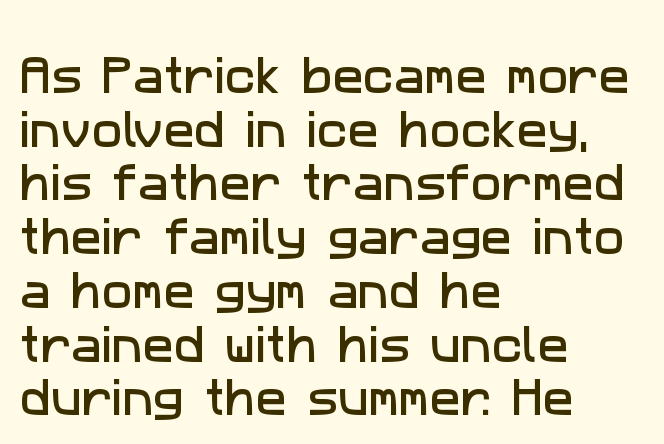
Q: Is the typeface a serif or a sans-serif typeface? A: Sans-serif.
Q: Is the text underlined? A: No.
Q: How is the paragraph aligned? A: Left-aligned.
Q: Is the spacing between letters normal or unusually wide? A: Normal.
Q: Is the spacing between lines tight, normal or loose? A: Normal.
Q: Width (condensed, normal, or wide)? A: Normal.
Q: Stroke contrast? A: Low.
Q: x-height? A: Medium.
Q: Monospaced? A: No.
